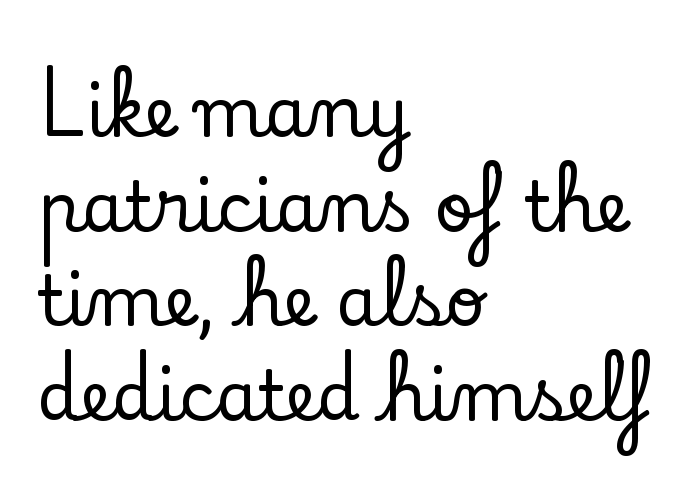
Ascenders rise straight up at ninety degrees. You could not count columns in this text — the font is proportionally spaced. In terms of leading, this rendering sits right in the middle. A bare baseline throughout the passage. Left-aligned paragraph, ragged on the right.
